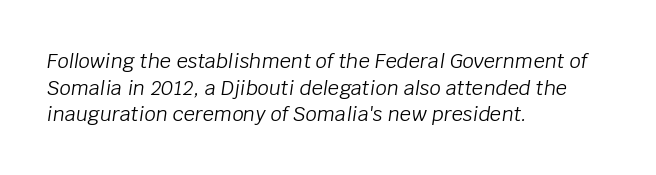
{"italic": "yes", "lean": "right", "slant_degrees": 8, "bold": "no", "underline": "no", "align": "left", "line_spacing": "normal", "line_spacing_ratio": 1.33, "letter_spacing": "normal", "letter_spacing_em": 0.0, "glyph_px": 20}
